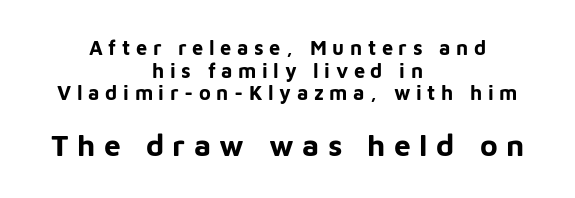
Q: Is the text bold? A: Yes.
Q: Is the text italic (slanted)? A: No, it is upright.
Q: Is the typeface a serif or a sans-serif typeface? A: Sans-serif.
Q: Is the text underlined? A: No.
Q: How is the paragraph aligned? A: Centered.
Q: Is the spacing between letters normal or unusually wide? A: Unusually wide.
Q: Is the spacing between lines tight, normal or loose? A: Tight.
Q: Which block of text is set in a larger size, the first (top) or the second (bottom)? A: The second (bottom) one.
Q: Width (condensed, normal, or wide)? A: Normal.
Q: Stroke contrast? A: Low.
Q: x-height? A: Medium.
Q: Monospaced? A: No.
